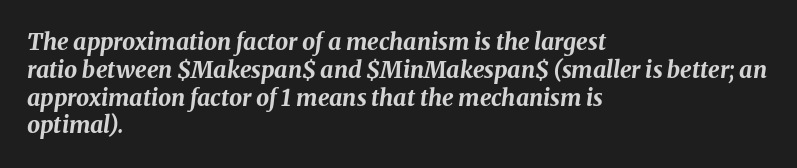
{"italic": "yes", "lean": "right", "slant_degrees": 8, "bold": "yes", "underline": "no", "align": "left", "line_spacing_ratio": 1.21, "letter_spacing": "normal", "letter_spacing_em": 0.0, "glyph_px": 23}
